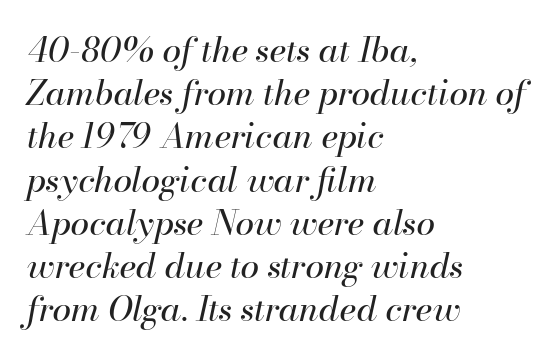
Weight class: somewhere from thin through regular. Designer's note — italics engaged. Check under the words: just untouched page. Is this a fixed-width face? No — the glyphs have proportional, varying widths. The letterforms sit shoulder to shoulder at normal distance.
